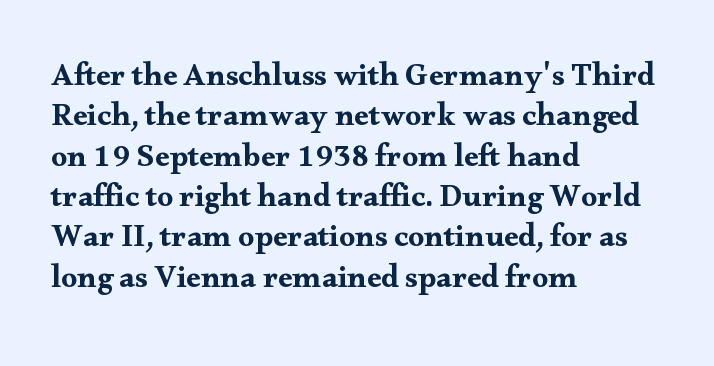
{"serif": "yes", "italic": "no", "width": "wide", "stroke_contrast": "medium", "x_height": "small", "monospaced": "no", "underline": "no", "align": "left", "line_spacing": "normal", "line_spacing_ratio": 1.26, "letter_spacing": "normal", "letter_spacing_em": 0.0, "glyph_px": 32}
